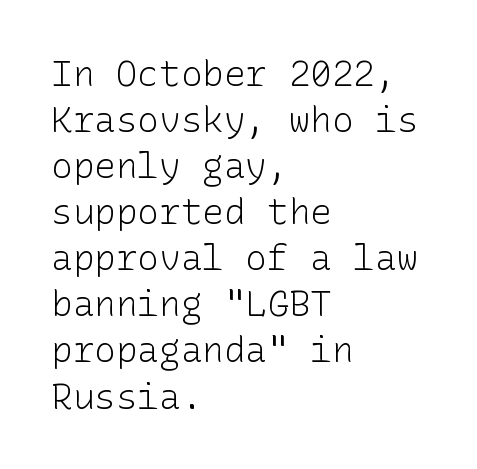
Q: Is the text bold? A: No.
Q: Is the text italic (slanted)? A: No, it is upright.
Q: Is the typeface a serif or a sans-serif typeface? A: Sans-serif.
Q: Is the text underlined? A: No.
Q: How is the paragraph aligned? A: Left-aligned.
Q: Is the spacing between letters normal or unusually wide? A: Normal.
Q: Is the spacing between lines tight, normal or loose? A: Normal.
Q: Width (condensed, normal, or wide)? A: Normal.
Q: Stroke contrast? A: Low.
Q: x-height? A: Medium.
